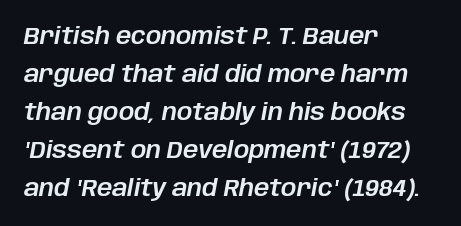
Q: Is the text italic (slanted)? A: Yes, it leans right by about 10 degrees.
Q: Is the text underlined? A: No.
Q: How is the paragraph aligned? A: Left-aligned.
Q: Is the spacing between letters normal or unusually wide? A: Normal.
Q: Is the spacing between lines tight, normal or loose? A: Normal.
